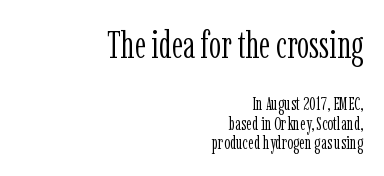
{"serif": "yes", "italic": "no", "bold": "no", "weight": "light", "width": "condensed", "stroke_contrast": "low", "x_height": "medium", "monospaced": "no", "underline": "no", "align": "right", "line_spacing": "tight", "line_spacing_ratio": 1.04, "letter_spacing": "normal", "letter_spacing_em": 0.0, "larger_block": "first", "size_ratio": 2.0, "glyph_px": 38}
